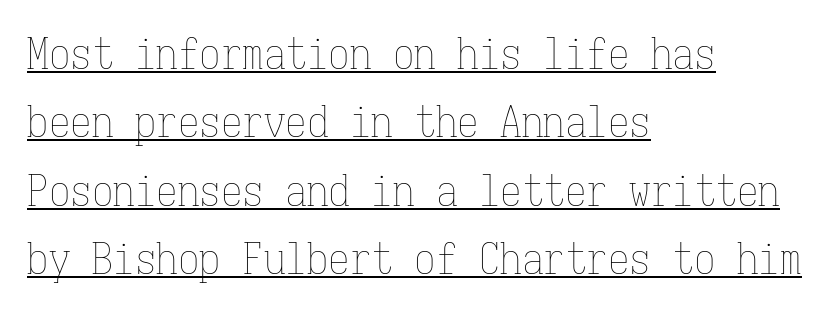
Has an underline been added? It has. Ascenders rise straight up at ninety degrees. The face used here is monospaced, like something from a code editor. Each word holds together tightly as a unit, with standard inter-letter gaps.
